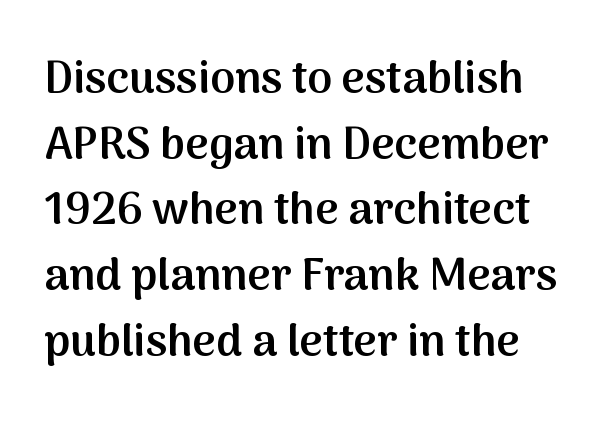
The image shows 45 px semibold sans-serif type, upright; set normal line spacing (1.46x), normal letter spacing, not underlined; medium stroke contrast and a medium x-height.
